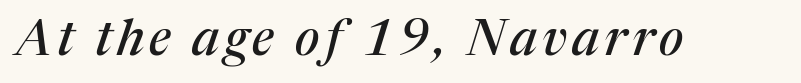
{"serif": "yes", "italic": "yes", "lean": "right", "slant_degrees": 17, "width": "normal", "stroke_contrast": "medium", "x_height": "medium", "monospaced": "no", "underline": "no", "glyph_px": 50}
